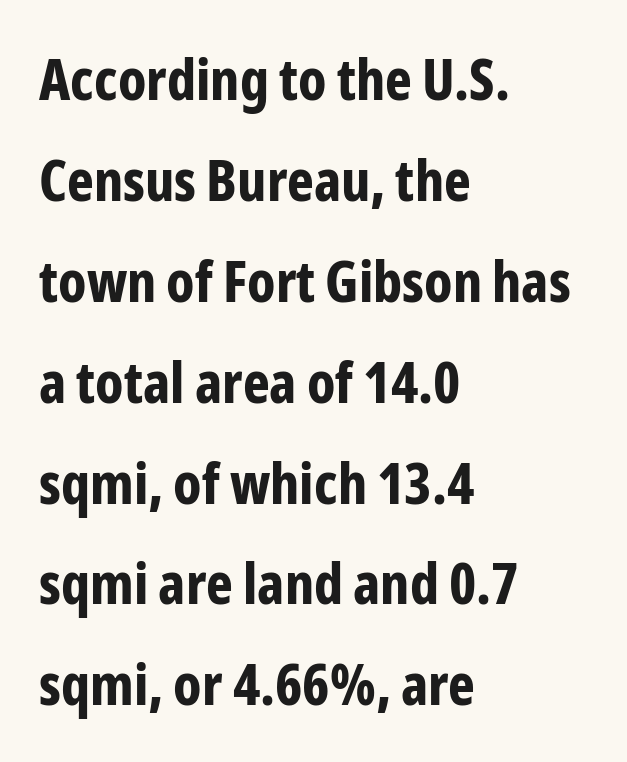
How heavy is the stroke? Heavy — this is a bold. A typesetter would call this proportional, since set widths differ per character. This is sans-serif lettering, the kind often seen on screens and signage. All the whitespace from short lines collects on the right. Words float on clear page, feet unadorned. Standard letterfit; no display-style spreading of the glyphs.
